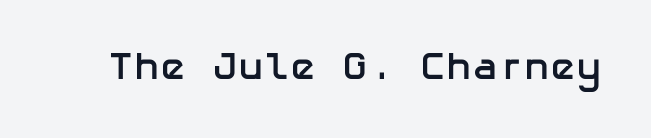
{"serif": "no", "italic": "no", "bold": "yes", "weight": "semibold", "width": "normal", "stroke_contrast": "low", "x_height": "medium", "underline": "no", "letter_spacing": "normal", "letter_spacing_em": 0.0, "glyph_px": 39}
